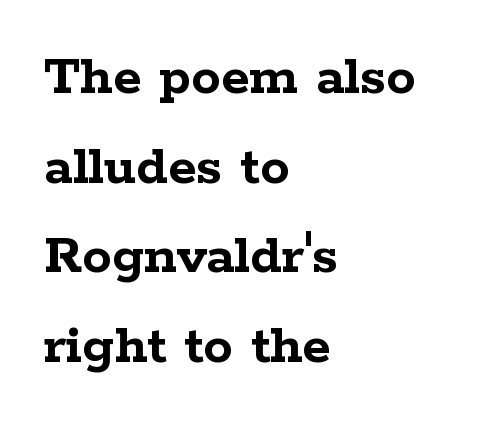
Does the weight exceed regular? Yes, all the way to bold. These lines are rendered in a variable-pitch font. The specimen omits any rule beneath the text block's lines. Spacing between characters is what you'd get straight out of the box. Small tapered or slab feet sit at the stroke ends, so this counts as serif.
